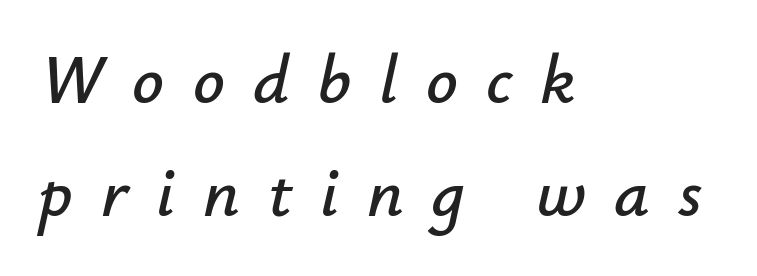
The image shows 70 px text type, italic (leaning right); set left-aligned, normal line spacing (1.61x), unusually wide letter spacing (+0.4 em), not underlined; low stroke contrast and a small x-height.
